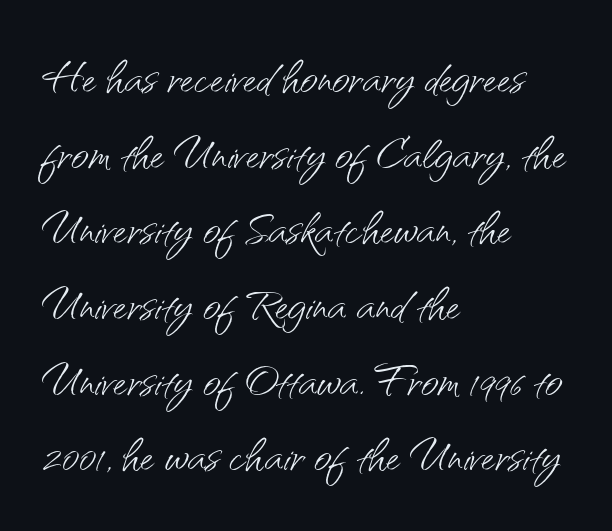
{"serif": "no", "bold": "no", "weight": "light", "width": "normal", "stroke_contrast": "medium", "x_height": "small", "monospaced": "no", "underline": "no", "align": "left", "line_spacing_ratio": 1.24, "letter_spacing": "normal", "letter_spacing_em": 0.0, "glyph_px": 61}
